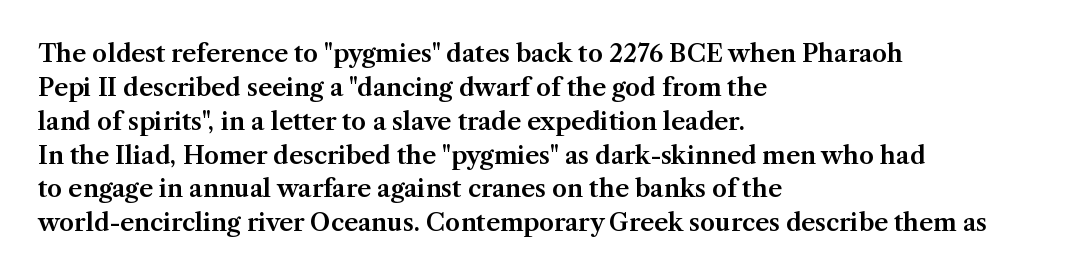
The image shows 24 px text type, upright; set left-aligned, normal line spacing (1.41x), normal letter spacing, not underlined.
